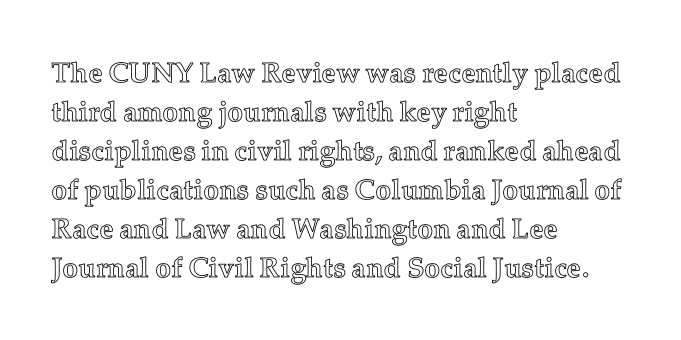
Q: Is the text italic (slanted)? A: No, it is upright.
Q: Is the text underlined? A: No.
Q: How is the paragraph aligned? A: Left-aligned.
Q: Is the spacing between letters normal or unusually wide? A: Normal.
Q: Is the spacing between lines tight, normal or loose? A: Normal.
Q: Width (condensed, normal, or wide)? A: Normal.
Q: x-height? A: Medium.
Q: Monospaced? A: No.
